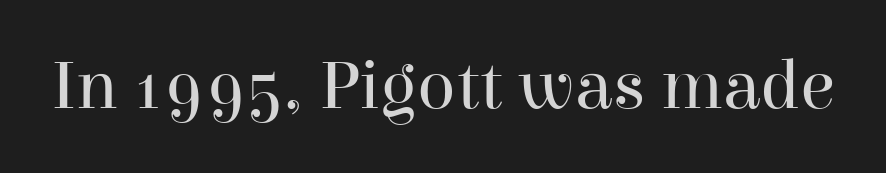
{"serif": "yes", "italic": "no", "bold": "no", "weight": "regular", "width": "normal", "stroke_contrast": "high", "x_height": "medium", "monospaced": "no", "underline": "no", "letter_spacing": "normal", "letter_spacing_em": 0.0, "glyph_px": 71}
